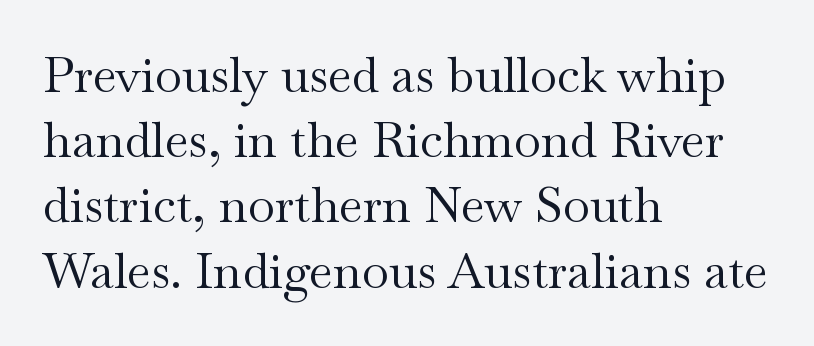
The glyphs are unaccompanied by any horizontal stroke below them. Whoever set this chose a conventional vertical rhythm. Does the copy run flush right? No — it runs flush left. The font's upright variant was chosen for this text.
